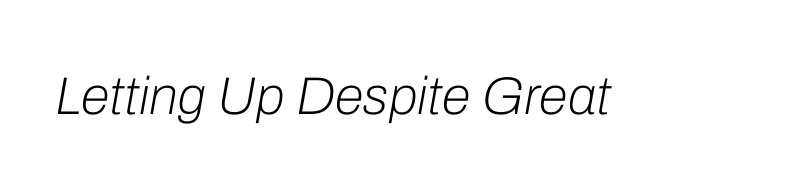
Caption: face not bold, strokes unweighted. The specimen reads as italic at a glance. Nobody drew a line under any word here. Is the letter spacing exaggerated? No — it looks like the ordinary default. You could not count columns in this text — the font is proportionally spaced.
